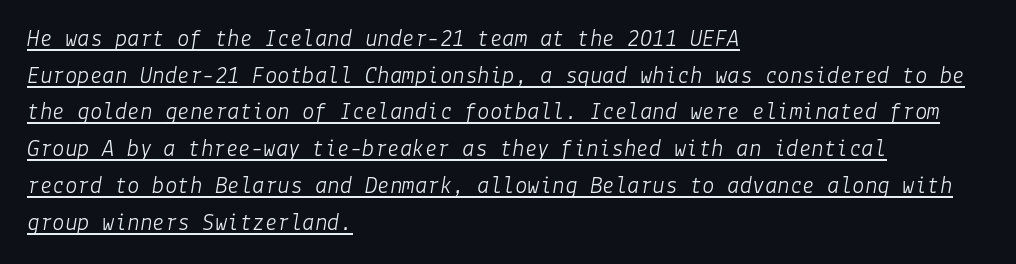
A rule runs beneath these lines of type. The lettering tilts uniformly, giving the passage an italic look. The rendering anchors every line to the left-hand side. Glyph-to-glyph distance matches everyday printed text. This is not heavy type; no bold has been used.
